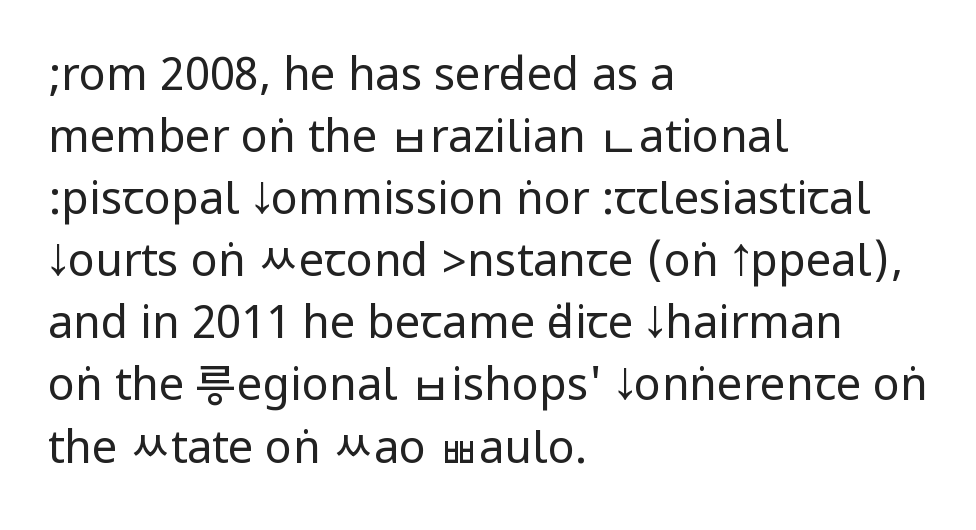
{"serif": "no", "italic": "no", "bold": "no", "weight": "regular", "width": "condensed", "stroke_contrast": "low", "underline": "no", "align": "left", "line_spacing": "normal", "line_spacing_ratio": 1.38, "letter_spacing": "normal", "letter_spacing_em": 0.0, "glyph_px": 45}
